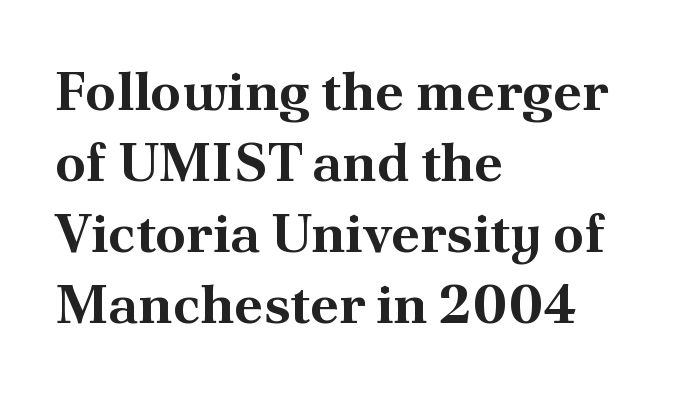
Underline: absent. These lines are rendered in a variable-pitch font. A roman cut, with each character standing at attention. The typeface chosen for these lines features serifs. What stands out about the letter spacing? Nothing — it is the standard amount. Leading matches the norm, producing a regular column.
